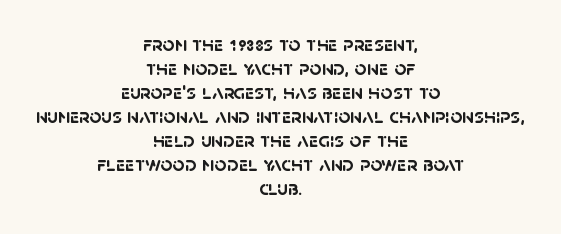
{"bold": "yes", "underline": "no", "align": "center", "line_spacing": "tight", "line_spacing_ratio": 1.14, "letter_spacing": "normal", "letter_spacing_em": 0.0, "glyph_px": 21}
